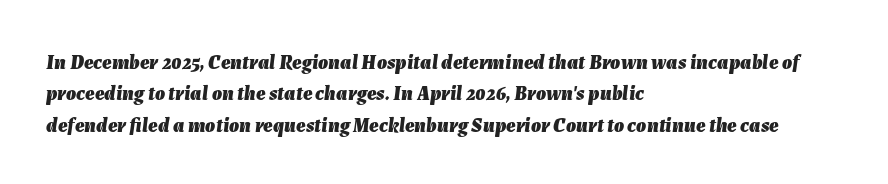
Q: Is the text bold? A: Yes.
Q: Is the text italic (slanted)? A: Yes, it leans right by about 7 degrees.
Q: Is the text underlined? A: No.
Q: How is the paragraph aligned? A: Left-aligned.
Q: Is the spacing between letters normal or unusually wide? A: Normal.
Q: Is the spacing between lines tight, normal or loose? A: Normal.
